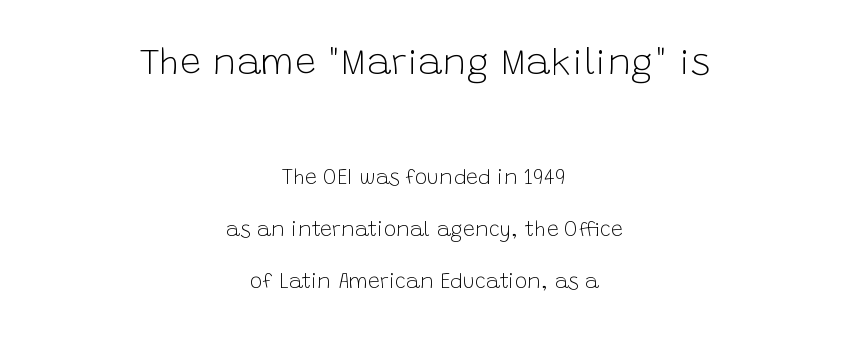
The image shows 37 px light sans-serif type, upright; set centered, loose line spacing (2.49x), normal letter spacing, not underlined; the first (top) block is 1.76x larger; low stroke contrast and a large x-height.
